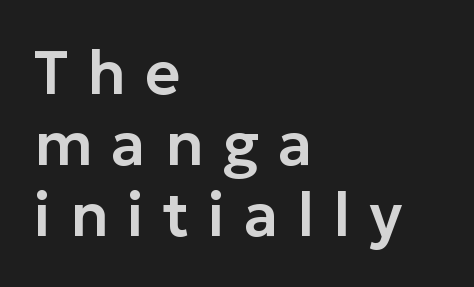
{"serif": "no", "italic": "no", "width": "normal", "stroke_contrast": "low", "x_height": "medium", "monospaced": "no", "underline": "no", "align": "left", "line_spacing_ratio": 1.16, "letter_spacing": "wide", "letter_spacing_em": 0.31, "glyph_px": 61}
